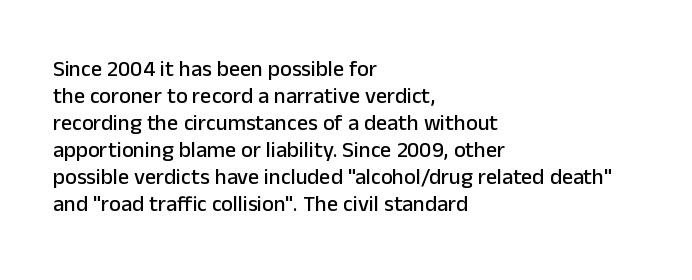
The horizontal fit of the characters is conventional and even. The typesetter chose a ragged-right arrangement here. Upright lettering throughout. The specimen omits any rule beneath the text block's lines.
